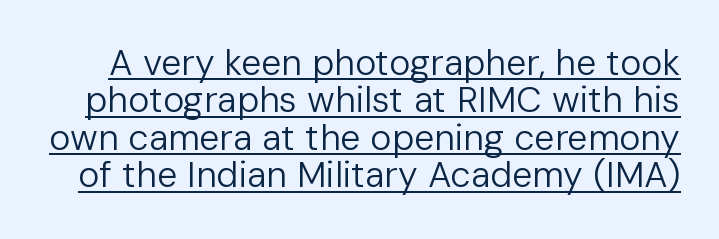
The image shows 36 px regular-weight sans-serif type, upright; set tight line spacing (1.04x), normal letter spacing, underlined; low stroke contrast and a medium x-height.
